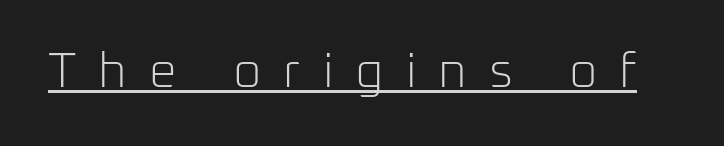
{"serif": "no", "italic": "no", "bold": "no", "weight": "light", "width": "normal", "stroke_contrast": "low", "x_height": "medium", "monospaced": "no", "underline": "yes", "letter_spacing": "wide", "letter_spacing_em": 0.45, "glyph_px": 49}
